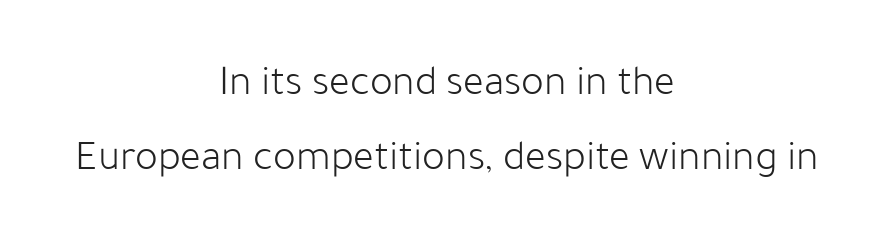
{"serif": "no", "italic": "no", "bold": "no", "weight": "light", "width": "normal", "stroke_contrast": "low", "x_height": "medium", "monospaced": "no", "underline": "no", "align": "center", "line_spacing_ratio": 1.75, "letter_spacing": "normal", "letter_spacing_em": 0.0, "glyph_px": 43}
